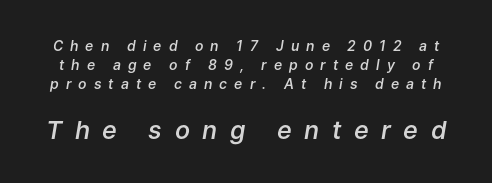
{"italic": "yes", "lean": "right", "slant_degrees": 9, "bold": "semi", "underline": "no", "line_spacing": "normal", "line_spacing_ratio": 1.35, "letter_spacing": "wide", "letter_spacing_em": 0.5, "larger_block": "second", "size_ratio": 1.79, "glyph_px": 25}
